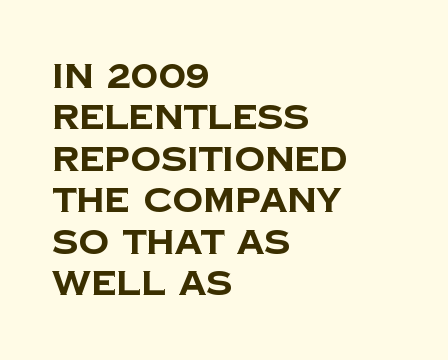
The image shows 34 px bold sans-serif type; set left-aligned, line spacing 1.22x, normal letter spacing, not underlined; low stroke contrast and a large x-height.
